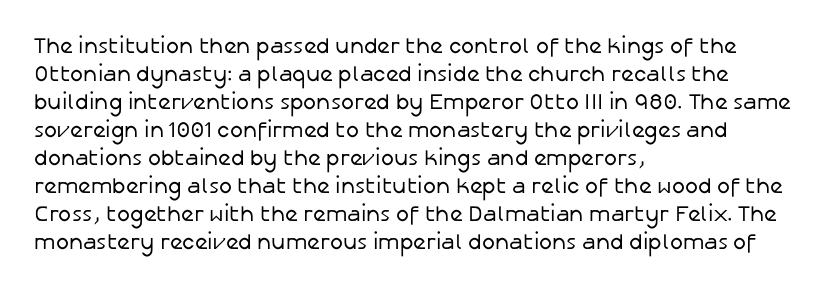
No extra ink here — the face is not bold. Students, observe: this is what conventionally led text looks like. Visually the block forms a straight wall on the left and a jagged coastline on the right. Clear beneath every line of the passage.
